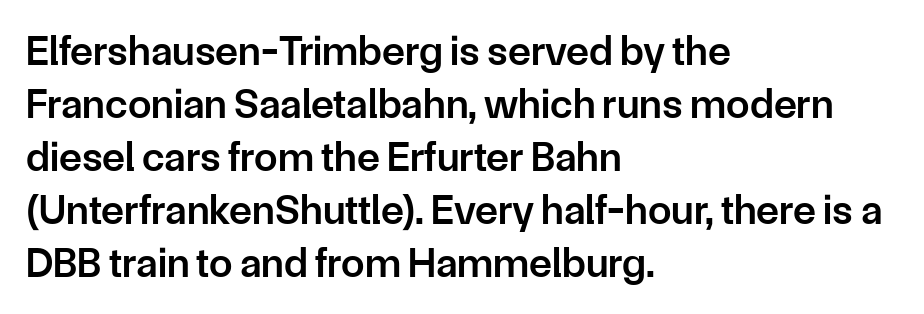
{"serif": "no", "italic": "no", "bold": "semi", "weight": "semibold", "width": "normal", "stroke_contrast": "low", "x_height": "medium", "monospaced": "no", "underline": "no", "align": "left", "line_spacing": "normal", "line_spacing_ratio": 1.26, "letter_spacing": "normal", "letter_spacing_em": 0.0, "glyph_px": 42}
